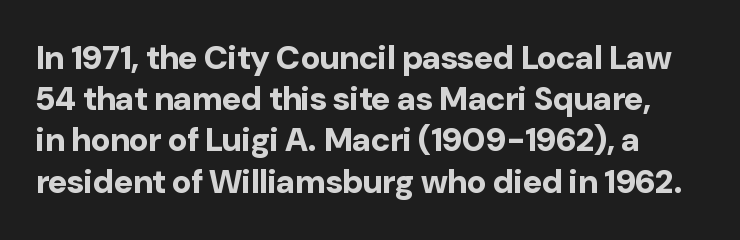
The typography opts for an upright posture over an oblique one. A sans-serif font was chosen for this passage. What's the leading like? Ordinary, nothing unusual. This rendering features lettering with no underline.
